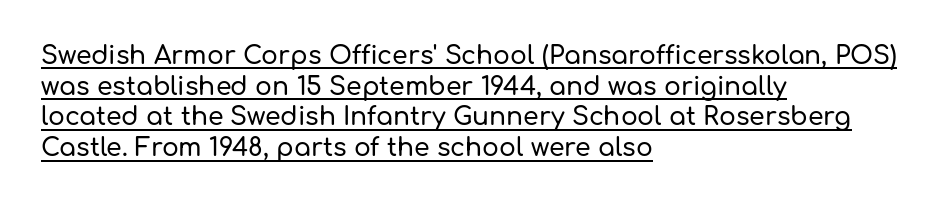
{"italic": "no", "underline": "yes", "align": "left", "line_spacing_ratio": 1.23, "letter_spacing": "normal", "letter_spacing_em": 0.0, "glyph_px": 25}
